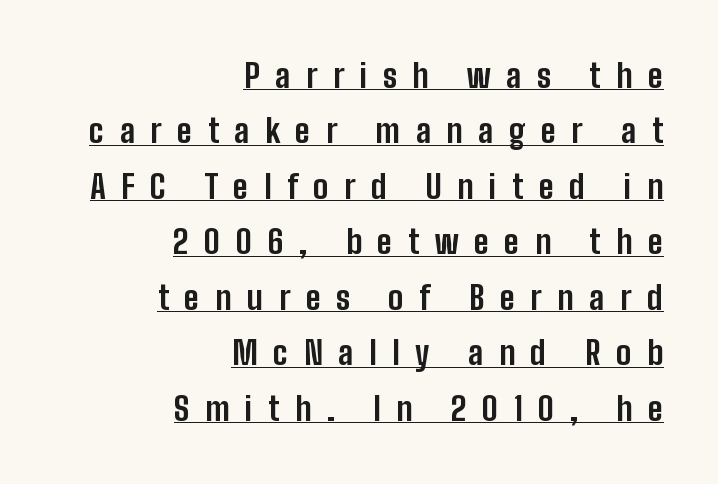
The passage shown is typed in a proportional face where columns would drift. These lines stack with their right ends in a neat column. Ascenders rise straight up at ninety degrees. Typographically, this falls in the sans-serif category.
